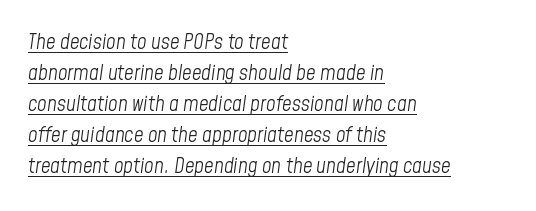
{"italic": "yes", "lean": "right", "slant_degrees": 8, "bold": "no", "underline": "yes", "align": "left", "line_spacing": "normal", "line_spacing_ratio": 1.48, "letter_spacing": "normal", "letter_spacing_em": 0.0, "glyph_px": 21}
